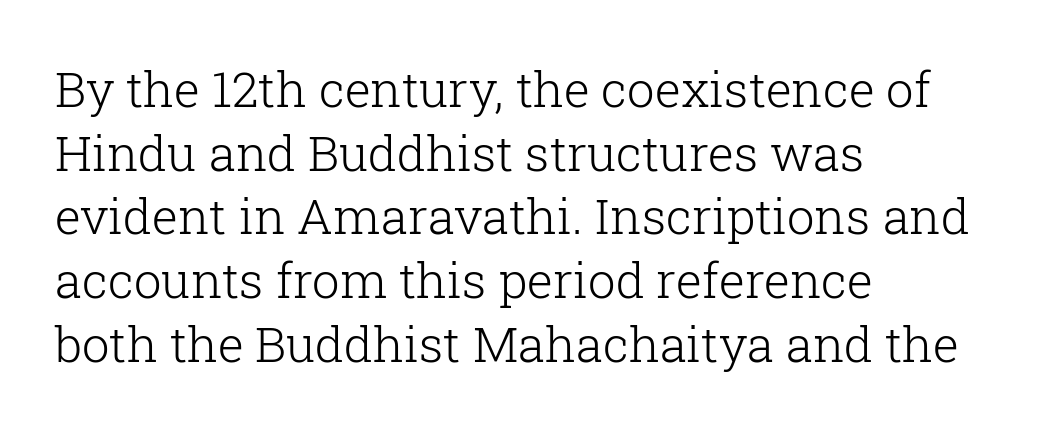
Q: Is the text bold? A: No.
Q: Is the text italic (slanted)? A: No, it is upright.
Q: Is the typeface a serif or a sans-serif typeface? A: Serif.
Q: Is the text underlined? A: No.
Q: How is the paragraph aligned? A: Left-aligned.
Q: Is the spacing between letters normal or unusually wide? A: Normal.
Q: Is the spacing between lines tight, normal or loose? A: Normal.
Q: Width (condensed, normal, or wide)? A: Normal.
Q: Stroke contrast? A: Low.
Q: x-height? A: Medium.
Q: Monospaced? A: No.
